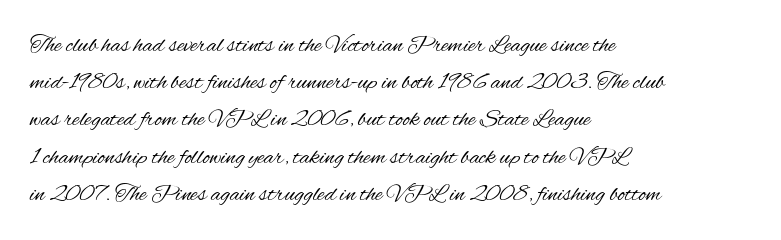
Q: Is the text bold? A: No.
Q: Is the text italic (slanted)? A: Yes.
Q: Is the text underlined? A: No.
Q: How is the paragraph aligned? A: Left-aligned.
Q: Is the spacing between letters normal or unusually wide? A: Normal.
Q: Is the spacing between lines tight, normal or loose? A: Normal.
